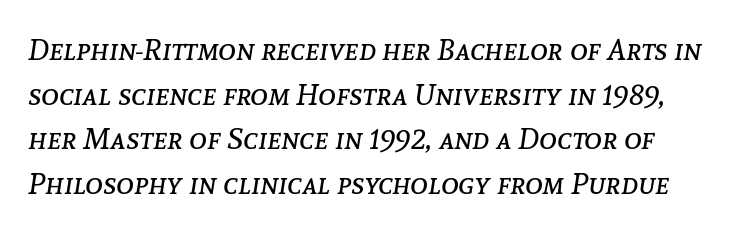
The words here are not underlined. The passage shown is not bold in any degree. Would a proofreader flag this as italicized? Yes. Baseline-to-baseline distance is the conventional proportion of letter height.
